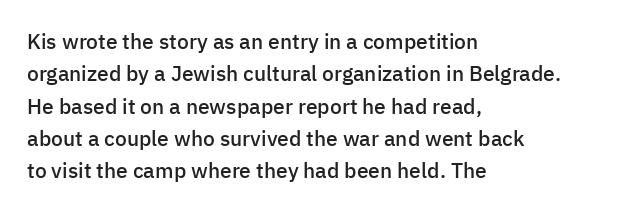
Italic? Not at all — the glyphs are vertical. Visually the block forms a straight wall on the left and a jagged coastline on the right. The horizontal fit of the characters is conventional and even. No word sits above an underline.
